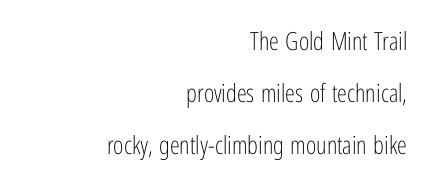
{"italic": "no", "bold": "no", "underline": "no", "align": "right", "line_spacing": "loose", "line_spacing_ratio": 2.09, "letter_spacing": "normal", "letter_spacing_em": 0.0, "glyph_px": 25}
